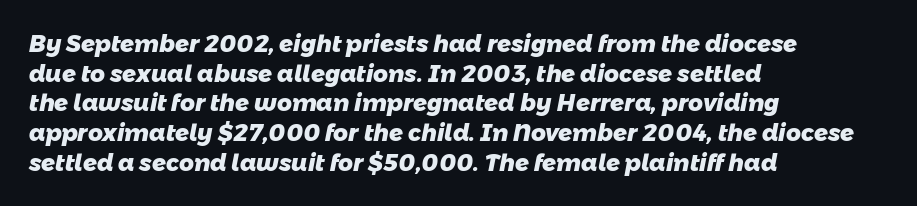
Q: Is the text bold? A: Yes.
Q: Is the text underlined? A: No.
Q: How is the paragraph aligned? A: Left-aligned.
Q: Is the spacing between letters normal or unusually wide? A: Normal.
Q: Is the spacing between lines tight, normal or loose? A: Normal.
